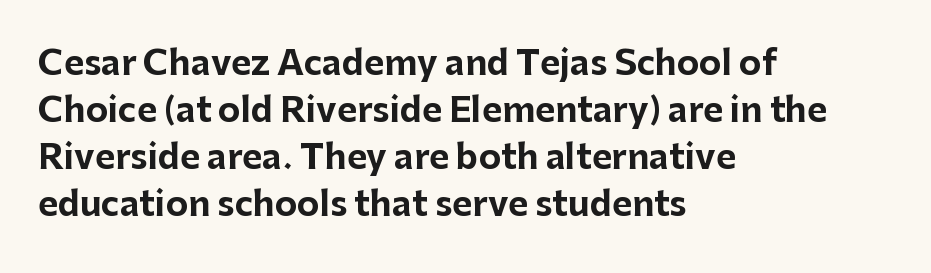
Q: Is the text bold? A: Yes.
Q: Is the text italic (slanted)? A: No, it is upright.
Q: Is the typeface a serif or a sans-serif typeface? A: Sans-serif.
Q: Is the text underlined? A: No.
Q: How is the paragraph aligned? A: Left-aligned.
Q: Is the spacing between letters normal or unusually wide? A: Normal.
Q: Is the spacing between lines tight, normal or loose? A: Normal.
Q: Width (condensed, normal, or wide)? A: Normal.
Q: Stroke contrast? A: Low.
Q: x-height? A: Medium.
Q: Monospaced? A: No.
